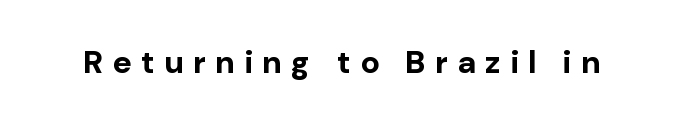
{"serif": "no", "italic": "no", "bold": "yes", "weight": "bold", "width": "normal", "stroke_contrast": "low", "x_height": "medium", "monospaced": "no", "underline": "no", "letter_spacing": "wide", "letter_spacing_em": 0.29, "glyph_px": 32}
